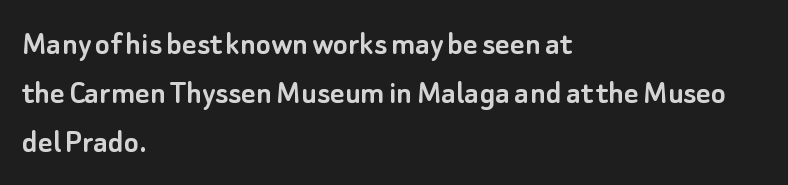
The image shows 35 px sans-serif type, upright; set left-aligned, normal line spacing (1.4x), normal letter spacing, not underlined; low stroke contrast and a small x-height.
